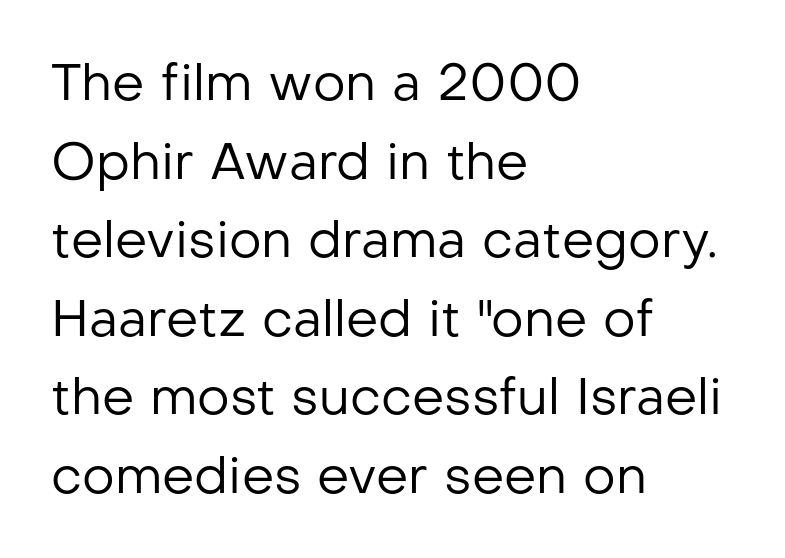
The image shows 51 px regular-weight sans-serif type, upright; set left-aligned, normal line spacing (1.54x), normal letter spacing, not underlined; low stroke contrast and a medium x-height.
